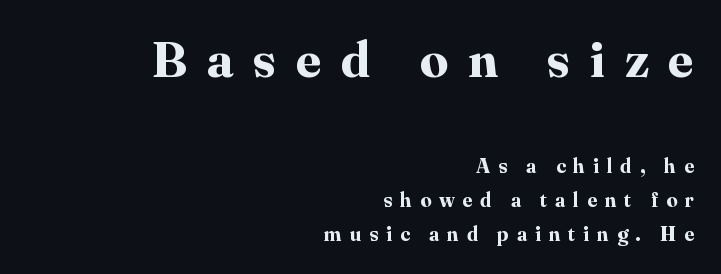
{"serif": "yes", "italic": "no", "bold": "yes", "weight": "bold", "width": "normal", "stroke_contrast": "high", "x_height": "medium", "monospaced": "no", "underline": "no", "align": "right", "line_spacing": "normal", "line_spacing_ratio": 1.68, "letter_spacing": "wide", "letter_spacing_em": 0.38, "larger_block": "first", "size_ratio": 2.55, "glyph_px": 51}
